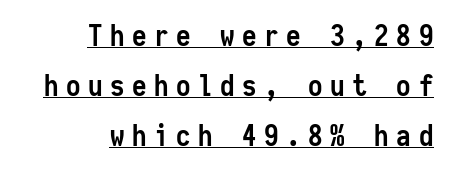
Q: Is the text bold? A: Yes.
Q: Is the text italic (slanted)? A: No, it is upright.
Q: Is the typeface a serif or a sans-serif typeface? A: Sans-serif.
Q: Is the text underlined? A: Yes.
Q: How is the paragraph aligned? A: Right-aligned.
Q: Is the spacing between letters normal or unusually wide? A: Unusually wide.
Q: Width (condensed, normal, or wide)? A: Condensed.
Q: Stroke contrast? A: Low.
Q: x-height? A: Medium.
Q: Monospaced? A: Yes.
